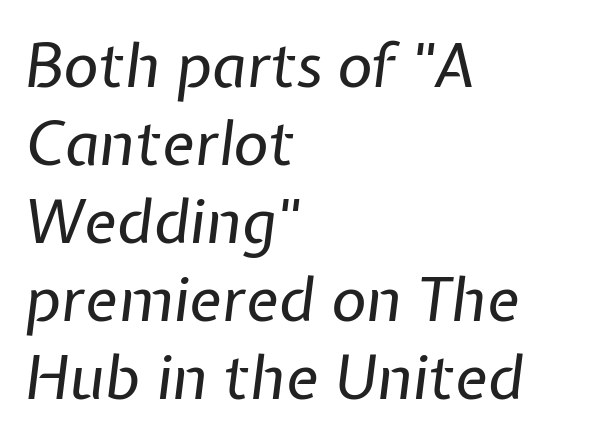
{"italic": "yes", "lean": "right", "slant_degrees": 7, "bold": "no", "weight": "regular", "width": "normal", "stroke_contrast": "low", "x_height": "medium", "monospaced": "no", "underline": "no", "align": "left", "line_spacing": "normal", "line_spacing_ratio": 1.28, "letter_spacing": "normal", "letter_spacing_em": 0.0, "glyph_px": 61}
